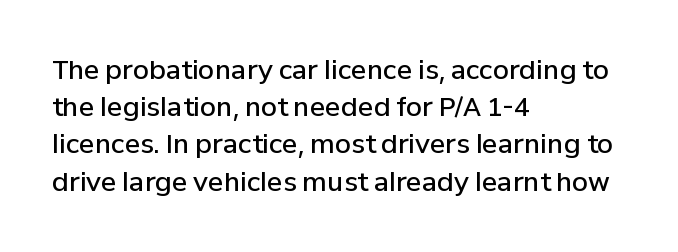
The strokes are fattened partway — semibold, not bold. The rendering uses a moderate line-height, typical for paragraphs. This sample uses plain, unmodified letter spacing. Any mark beneath the type? The region is blank.
